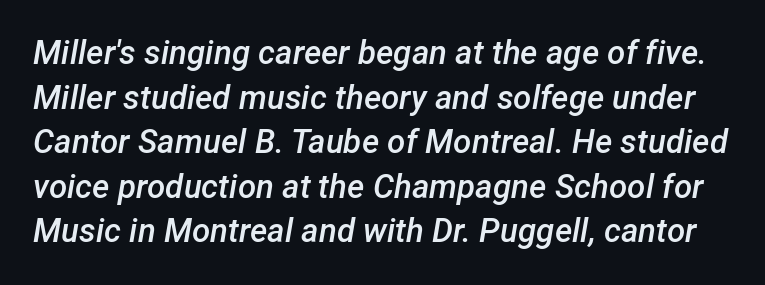
{"italic": "yes", "lean": "right", "slant_degrees": 12, "bold": "semi", "weight": "semibold", "width": "normal", "stroke_contrast": "low", "x_height": "medium", "monospaced": "no", "underline": "no", "line_spacing": "normal", "line_spacing_ratio": 1.35, "letter_spacing": "normal", "letter_spacing_em": 0.0, "glyph_px": 33}
